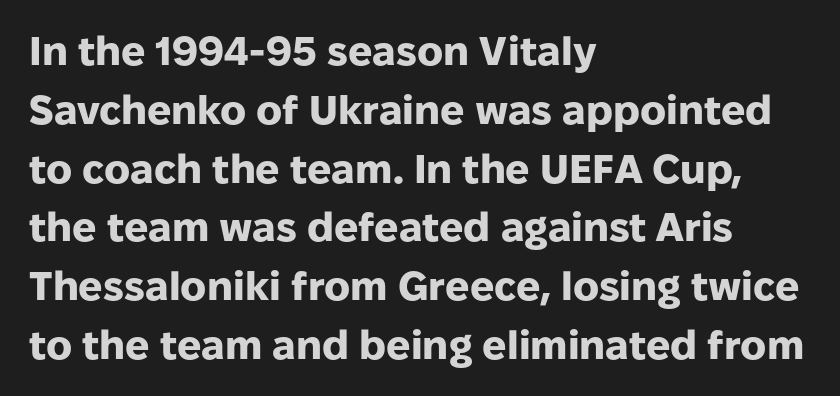
Q: Is the text bold? A: Yes.
Q: Is the text italic (slanted)? A: No, it is upright.
Q: Is the typeface a serif or a sans-serif typeface? A: Sans-serif.
Q: Is the text underlined? A: No.
Q: How is the paragraph aligned? A: Left-aligned.
Q: Is the spacing between letters normal or unusually wide? A: Normal.
Q: Is the spacing between lines tight, normal or loose? A: Normal.
Q: Width (condensed, normal, or wide)? A: Normal.
Q: Stroke contrast? A: Low.
Q: x-height? A: Medium.
Q: Monospaced? A: No.
